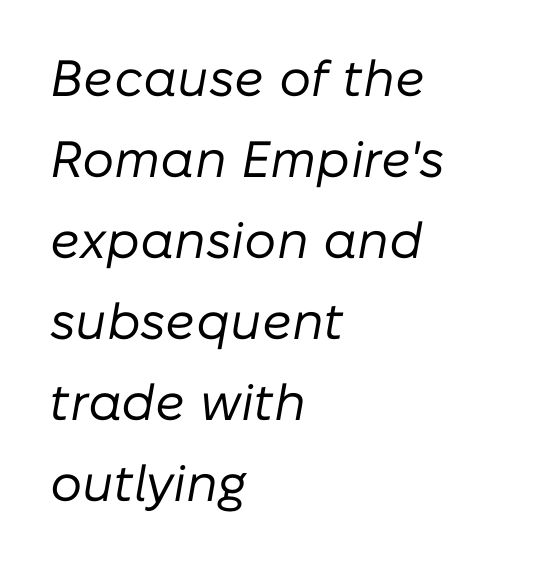
This sample has the flowing, uneven cadence of proportional lettering. Heaviness? Minimal to ordinary, like unemphasized prose. Normally led — the rows are evenly, conventionally spaced. Observe the lean: these are italic letterforms.
